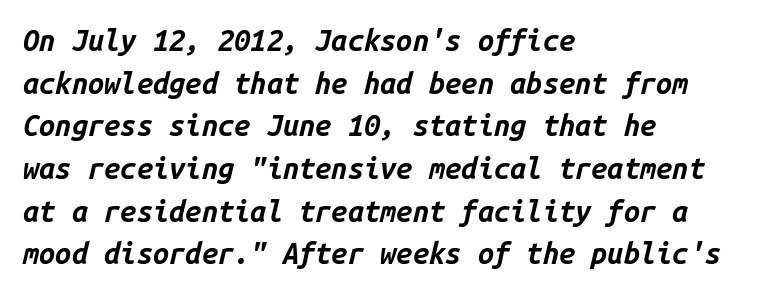
Q: Is the text bold? A: Yes.
Q: Is the text italic (slanted)? A: Yes, it leans right by about 14 degrees.
Q: Is the text underlined? A: No.
Q: How is the paragraph aligned? A: Left-aligned.
Q: Is the spacing between letters normal or unusually wide? A: Normal.
Q: Is the spacing between lines tight, normal or loose? A: Normal.
Q: Width (condensed, normal, or wide)? A: Normal.
Q: Stroke contrast? A: Low.
Q: x-height? A: Medium.
Q: Monospaced? A: Yes.
